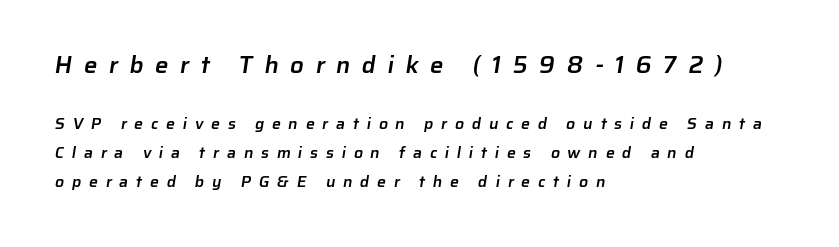
{"bold": "semi", "underline": "no", "align": "left", "line_spacing_ratio": 1.8, "letter_spacing": "wide", "letter_spacing_em": 0.48, "larger_block": "first", "size_ratio": 1.5, "glyph_px": 24}
